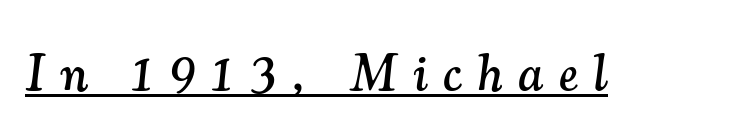
Q: Is the text italic (slanted)? A: Yes, it leans right by about 7 degrees.
Q: Is the typeface a serif or a sans-serif typeface? A: Serif.
Q: Is the text underlined? A: Yes.
Q: Is the spacing between letters normal or unusually wide? A: Unusually wide.
Q: Width (condensed, normal, or wide)? A: Normal.
Q: Stroke contrast? A: Medium.
Q: x-height? A: Small.
Q: Monospaced? A: No.
